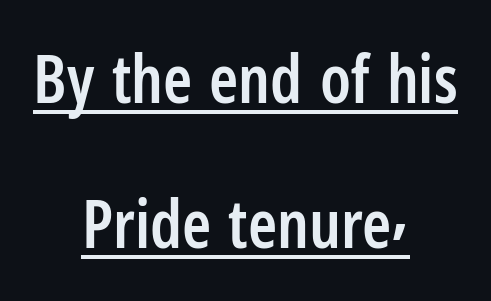
Q: Is the text bold? A: Semi-bold.
Q: Is the text italic (slanted)? A: No, it is upright.
Q: Is the typeface a serif or a sans-serif typeface? A: Sans-serif.
Q: Is the text underlined? A: Yes.
Q: How is the paragraph aligned? A: Centered.
Q: Is the spacing between letters normal or unusually wide? A: Normal.
Q: Is the spacing between lines tight, normal or loose? A: Loose.
Q: Width (condensed, normal, or wide)? A: Condensed.
Q: Stroke contrast? A: Low.
Q: x-height? A: Medium.
Q: Monospaced? A: No.
